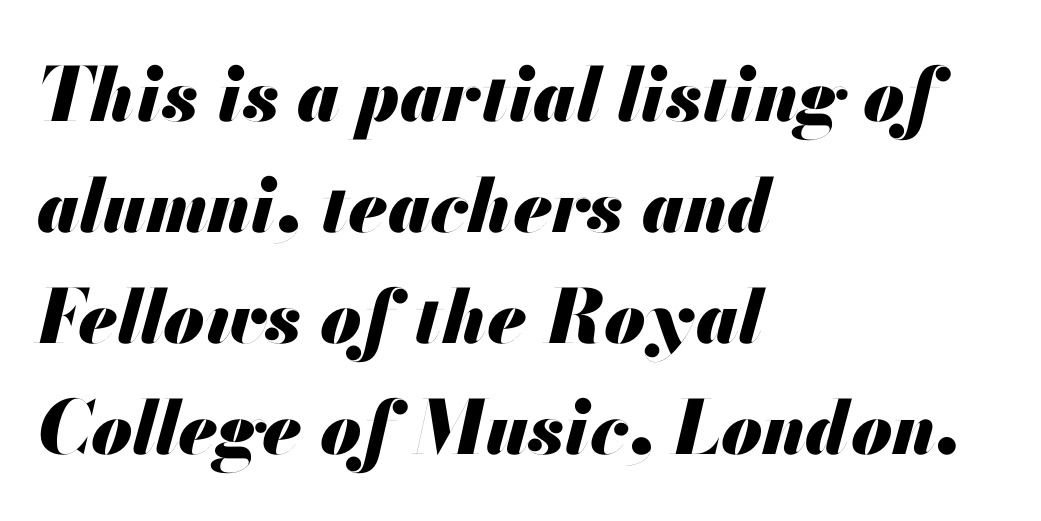
The rendering keeps characters at their native spacing. These lines are set flush left with a ragged right edge. Strokes here are thick enough to call this a true bold. Do the characters align in a grid? No, the font is proportional. When letters slant like this, we call the style italic.
